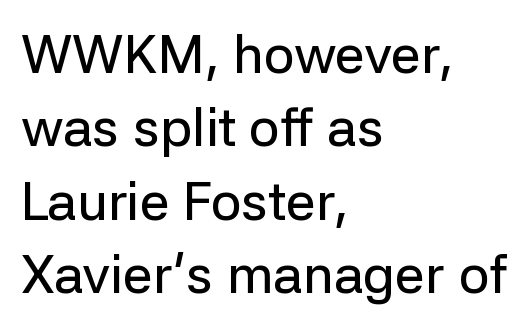
The image shows 54 px sans-serif type, upright; set left-aligned, normal line spacing (1.36x), normal letter spacing, not underlined; low stroke contrast and a medium x-height.
